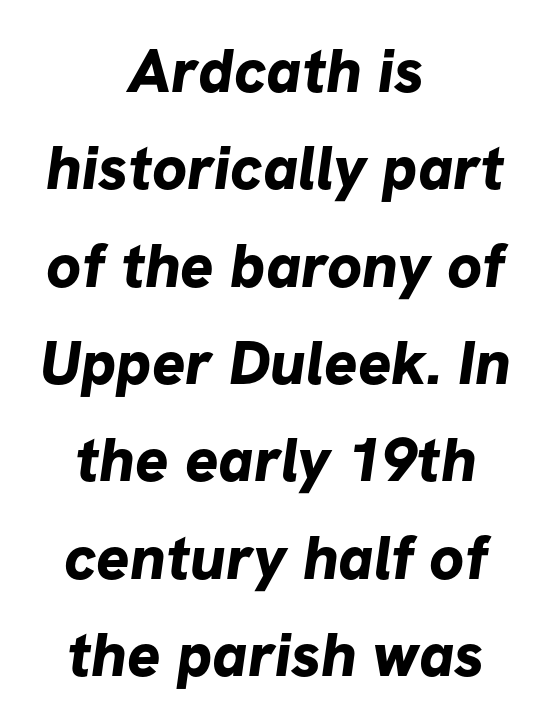
{"serif": "no", "bold": "yes", "weight": "bold", "width": "normal", "stroke_contrast": "low", "x_height": "medium", "monospaced": "no", "underline": "no", "align": "center", "line_spacing": "normal", "line_spacing_ratio": 1.57, "letter_spacing": "normal", "letter_spacing_em": 0.0, "glyph_px": 62}
